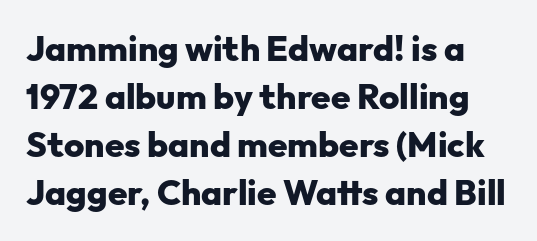
Q: Is the text bold? A: Yes.
Q: Is the text italic (slanted)? A: No, it is upright.
Q: Is the typeface a serif or a sans-serif typeface? A: Sans-serif.
Q: Is the text underlined? A: No.
Q: Is the spacing between letters normal or unusually wide? A: Normal.
Q: Is the spacing between lines tight, normal or loose? A: Normal.
Q: Width (condensed, normal, or wide)? A: Normal.
Q: Stroke contrast? A: Low.
Q: x-height? A: Medium.
Q: Monospaced? A: No.
